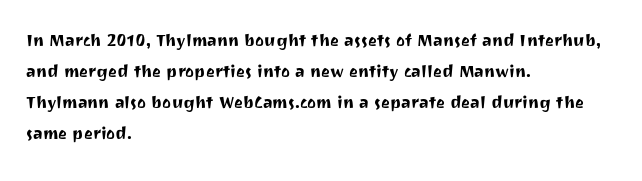
{"italic": "no", "underline": "no", "align": "left", "line_spacing": "normal", "line_spacing_ratio": 1.48, "letter_spacing": "normal", "letter_spacing_em": 0.0, "glyph_px": 21}
